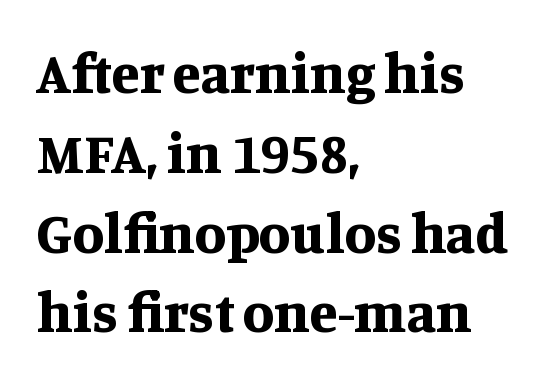
Q: Is the text bold? A: Yes.
Q: Is the text italic (slanted)? A: No, it is upright.
Q: Is the typeface a serif or a sans-serif typeface? A: Serif.
Q: Is the text underlined? A: No.
Q: How is the paragraph aligned? A: Left-aligned.
Q: Is the spacing between letters normal or unusually wide? A: Normal.
Q: Is the spacing between lines tight, normal or loose? A: Normal.
Q: Width (condensed, normal, or wide)? A: Normal.
Q: Stroke contrast? A: Medium.
Q: x-height? A: Large.
Q: Monospaced? A: No.
